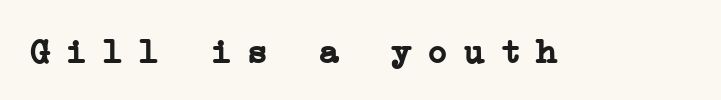
{"serif": "yes", "italic": "no", "bold": "yes", "weight": "semibold", "width": "normal", "stroke_contrast": "low", "x_height": "medium", "underline": "no", "letter_spacing": "wide", "letter_spacing_em": 0.43, "glyph_px": 35}
